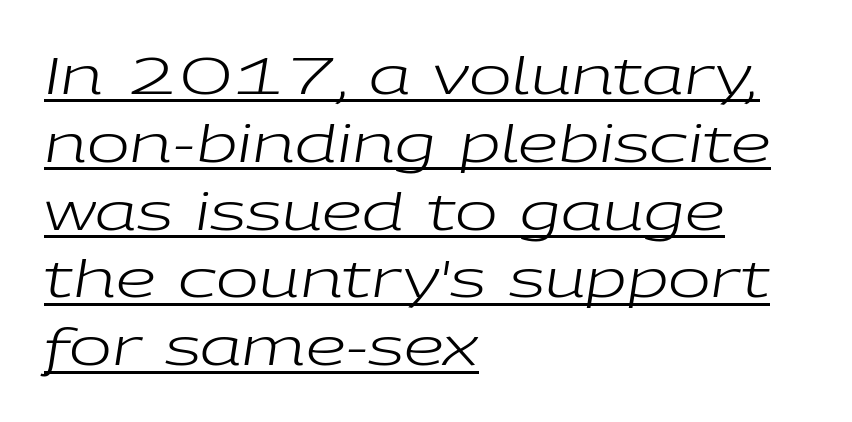
Every character sits at an angle, as italics do. Letters have the restrained weight of plain body copy at most. Where is the straight margin? On the left. How are the letters spaced? Ordinarily, with no added tracking. Underlining? Definitely there. Think of a printed novel: that variable character pitch is what you see here.
